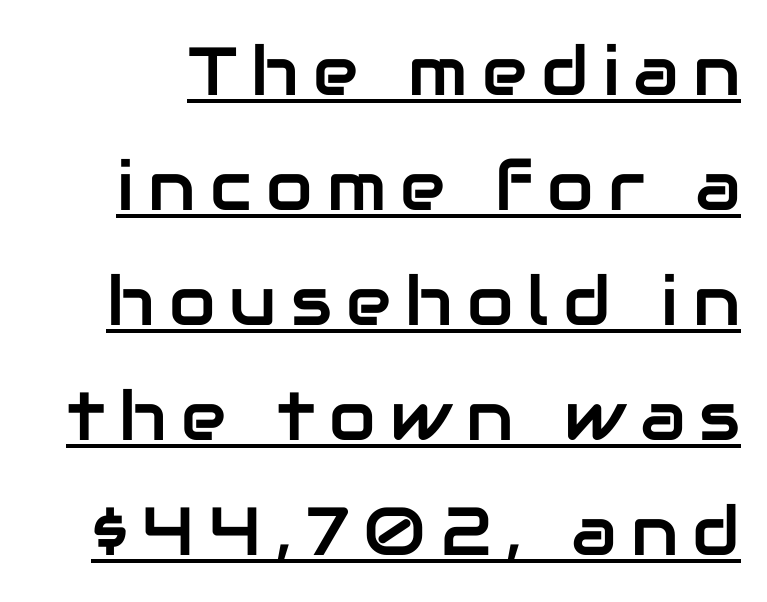
The image shows 68 px sans-serif type, upright; set normal line spacing (1.69x), unusually wide letter spacing (+0.21 em), underlined; low stroke contrast and a medium x-height.
